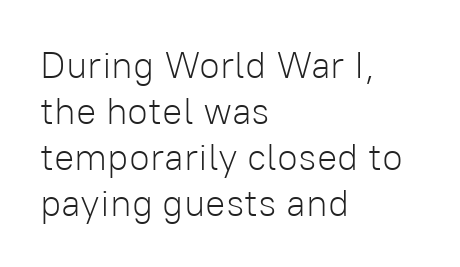
The image shows 38 px light sans-serif type, upright; set left-aligned, line spacing 1.21x, normal letter spacing, not underlined; low stroke contrast and a medium x-height.
